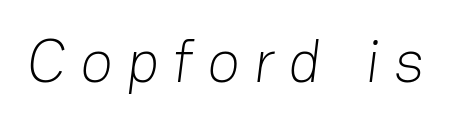
This rendering widens character spacing well past its baseline value. The passage shown is typed in a proportional face where columns would drift. Quick note: underline off. The characters display no serif detailing; their extremities are plain.
